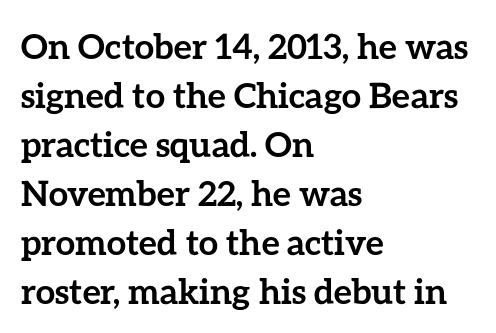
The image shows 35 px semibold type, upright; set left-aligned, normal line spacing (1.4x), normal letter spacing, not underlined; low stroke contrast and a medium x-height.
